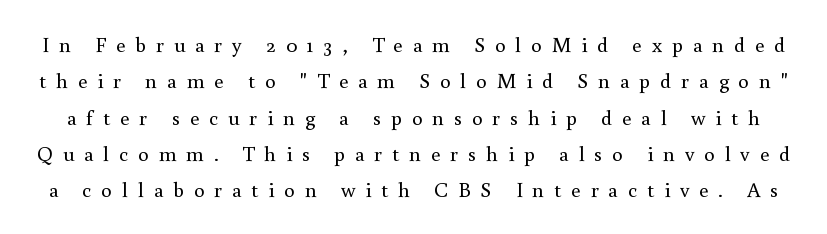
{"italic": "no", "bold": "no", "underline": "no", "line_spacing_ratio": 1.73, "letter_spacing": "wide", "letter_spacing_em": 0.47, "glyph_px": 21}
